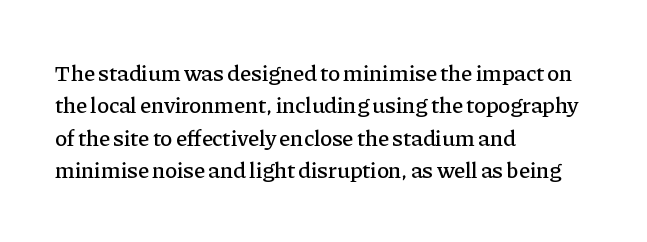
Rule under the text: the space is simply empty. Glyph-to-glyph distance matches everyday printed text. This block has exactly the height ordinary leading produces. Every character sits straight up, as roman type does. Teacher's note: observe the even left margin — that is flush-left alignment.
